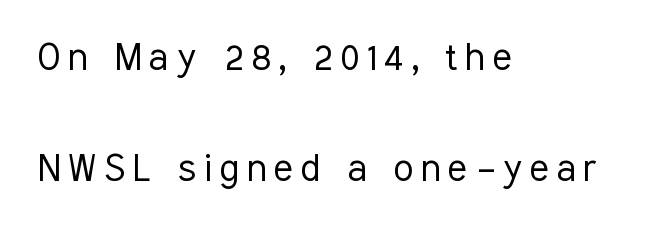
The image shows 45 px light, condensed sans-serif type, upright; set left-aligned, loose line spacing (2.47x), not underlined; low stroke contrast and a medium x-height.
